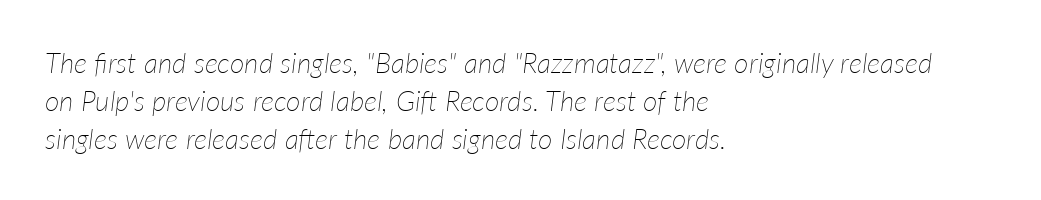
The image shows 28 px thin type, italic (leaning right); set left-aligned, normal line spacing (1.35x), normal letter spacing, not underlined; low stroke contrast and a medium x-height.
